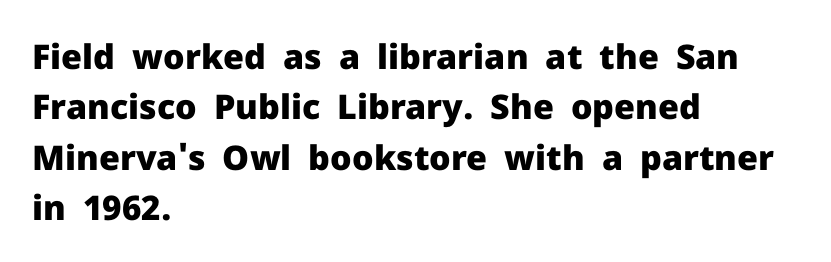
The image shows 34 px heavy sans-serif type, upright; set left-aligned, normal line spacing (1.48x), normal letter spacing, not underlined; low stroke contrast and a medium x-height.
